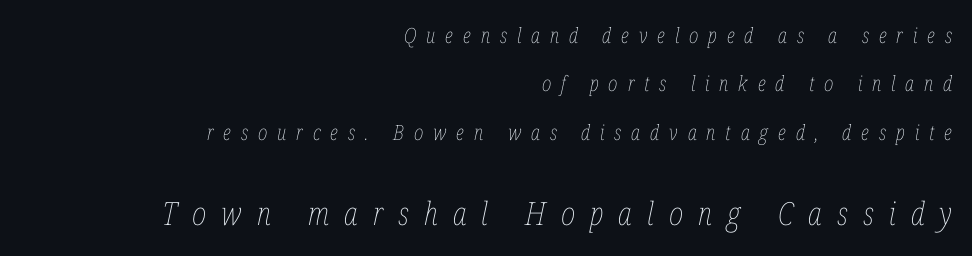
{"italic": "yes", "lean": "right", "slant_degrees": 12, "bold": "no", "weight": "thin", "width": "condensed", "stroke_contrast": "low", "x_height": "medium", "monospaced": "no", "underline": "no", "align": "right", "line_spacing": "loose", "line_spacing_ratio": 2.3, "letter_spacing": "wide", "letter_spacing_em": 0.47, "larger_block": "second", "size_ratio": 1.52, "glyph_px": 32}
